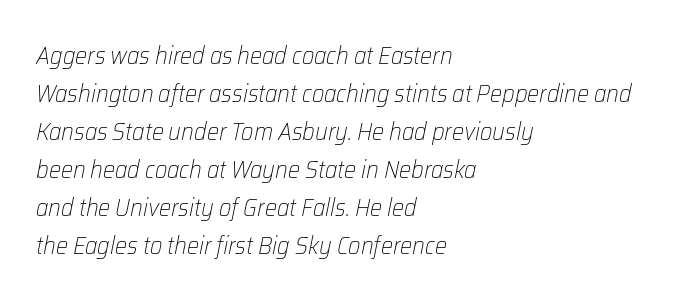
{"italic": "yes", "lean": "right", "slant_degrees": 12, "bold": "no", "underline": "no", "align": "left", "line_spacing": "normal", "line_spacing_ratio": 1.58, "letter_spacing": "normal", "letter_spacing_em": 0.0, "glyph_px": 24}
